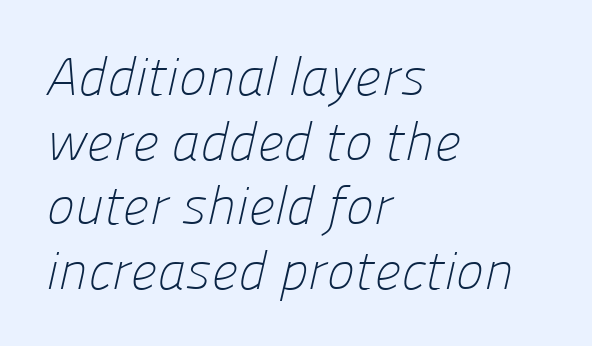
{"serif": "no", "bold": "no", "weight": "light", "width": "normal", "stroke_contrast": "low", "x_height": "medium", "monospaced": "no", "underline": "no", "align": "left", "line_spacing_ratio": 1.22, "letter_spacing": "normal", "letter_spacing_em": 0.0, "glyph_px": 53}
